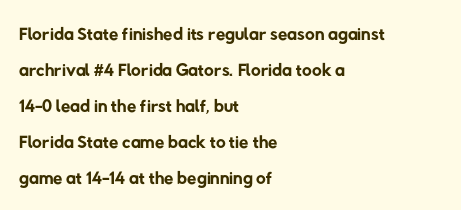
The image shows 27 px text type; set left-aligned, normal line spacing (1.33x), normal letter spacing, not underlined.
